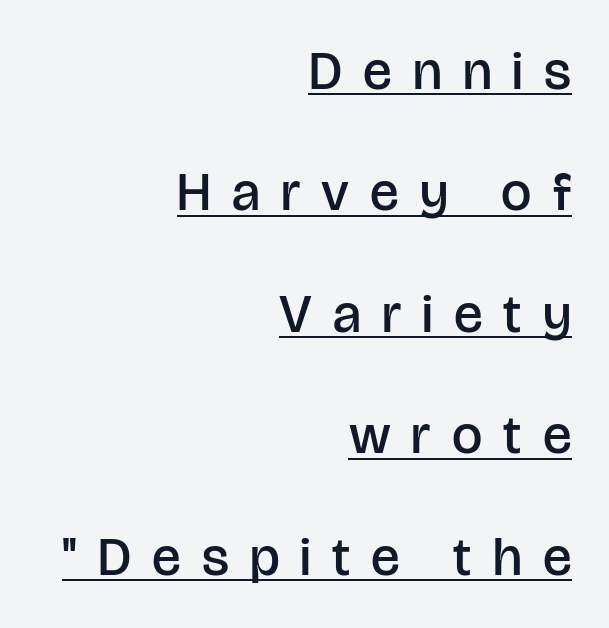
The image shows 54 px semibold sans-serif type, upright; set right-aligned, loose line spacing (2.25x), unusually wide letter spacing (+0.39 em), underlined; low stroke contrast and a large x-height.
